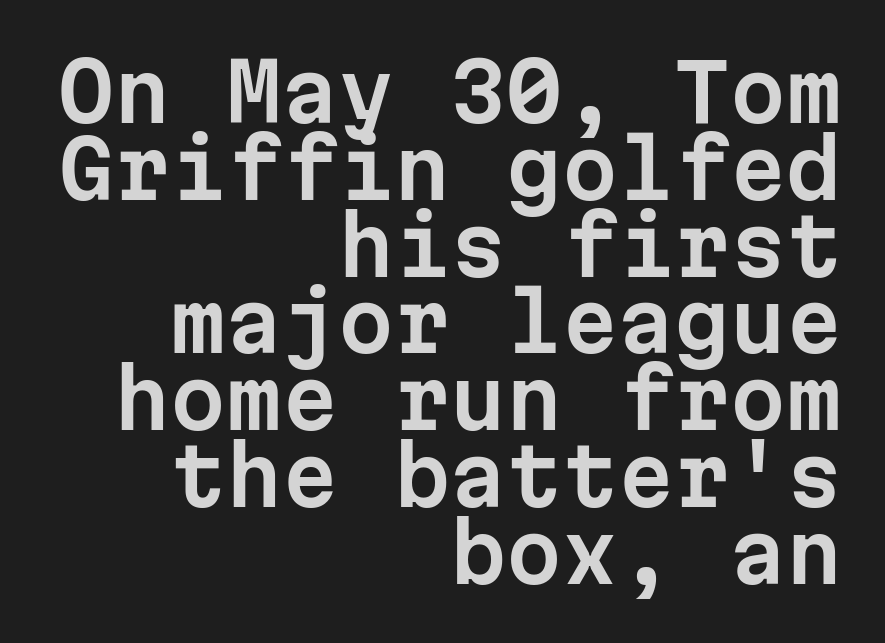
Q: Is the text italic (slanted)? A: No, it is upright.
Q: Is the typeface a serif or a sans-serif typeface? A: Sans-serif.
Q: Is the text underlined? A: No.
Q: How is the paragraph aligned? A: Right-aligned.
Q: Is the spacing between letters normal or unusually wide? A: Normal.
Q: Is the spacing between lines tight, normal or loose? A: Tight.
Q: Width (condensed, normal, or wide)? A: Normal.
Q: Stroke contrast? A: Low.
Q: x-height? A: Medium.
Q: Monospaced? A: Yes.
